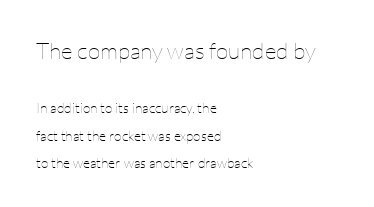
Q: Is the text bold? A: No.
Q: Is the text italic (slanted)? A: No, it is upright.
Q: Is the text underlined? A: No.
Q: How is the paragraph aligned? A: Left-aligned.
Q: Is the spacing between letters normal or unusually wide? A: Normal.
Q: Is the spacing between lines tight, normal or loose? A: Loose.
Q: Which block of text is set in a larger size, the first (top) or the second (bottom)? A: The first (top) one.
